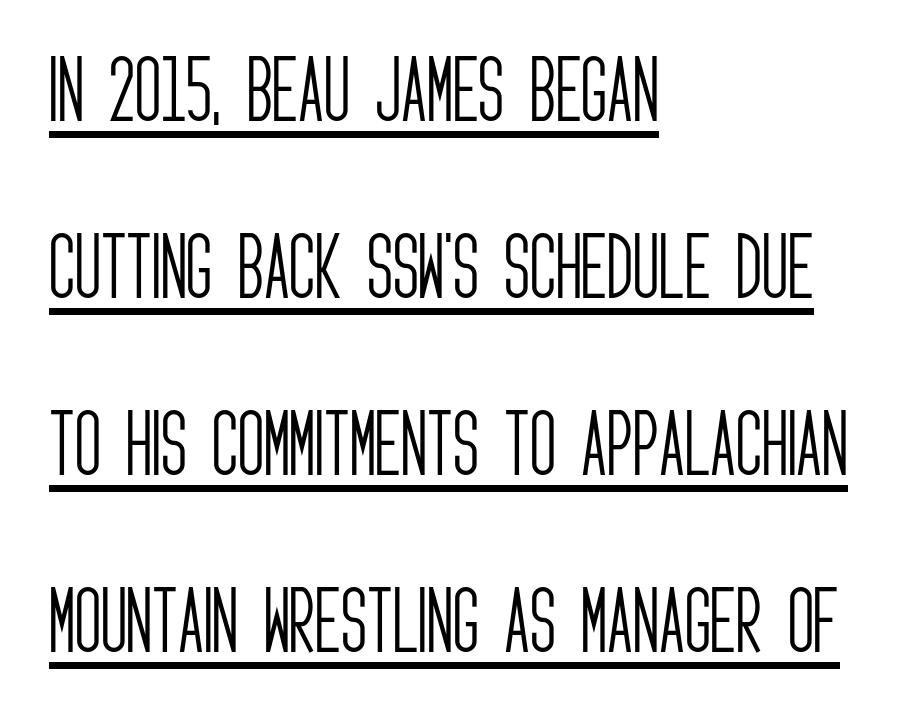
Honestly, the underline is the first thing you notice here. Grotesque or geometric, the face here clearly has no serifs. A typesetter would call this zero additional tracking. If you drew a line through each stem, it would be perfectly vertical. The weight would be labelled regular, book, light, or lighter still.
